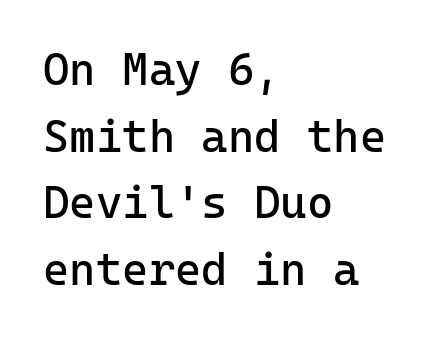
The image shows 45 px regular-weight sans-serif type, upright, monospaced; set left-aligned, normal line spacing (1.48x), normal letter spacing, not underlined; low stroke contrast and a medium x-height.
